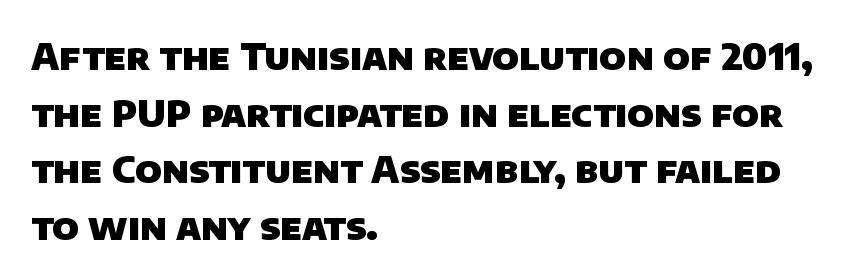
The space between consecutive lines is moderate. The horizontal fit of the characters is conventional and even. A typesetter would call this proportional, since set widths differ per character. The face used here is a sans, in the tradition of grotesques and geometrics.
